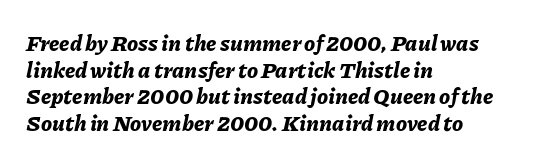
The image shows 22 px bold type, italic (leaning right); set left-aligned, line spacing 1.21x, normal letter spacing, not underlined.
